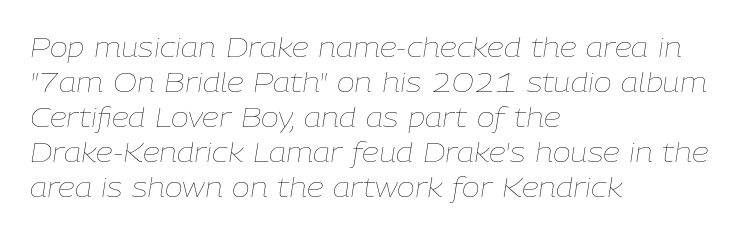
Horizontal bands of white between lines are of average thickness. Honestly, the letter spacing is just normal — you wouldn't notice it. A quiet, ordinary-to-light weight characterises the typeface. This sample uses an oblique cut, with every glyph tilted off the vertical. A bare baseline throughout the passage. The passage is arranged the way most books set body copy — flush left.
